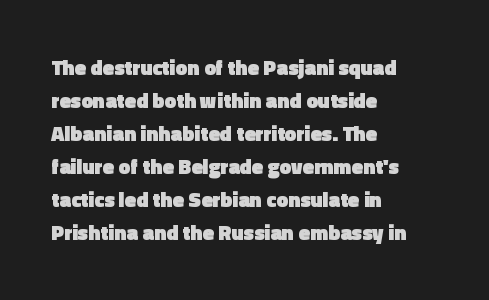
Q: Is the text bold? A: Yes.
Q: Is the text italic (slanted)? A: No, it is upright.
Q: Is the text underlined? A: No.
Q: How is the paragraph aligned? A: Left-aligned.
Q: Is the spacing between letters normal or unusually wide? A: Normal.
Q: Is the spacing between lines tight, normal or loose? A: Normal.
